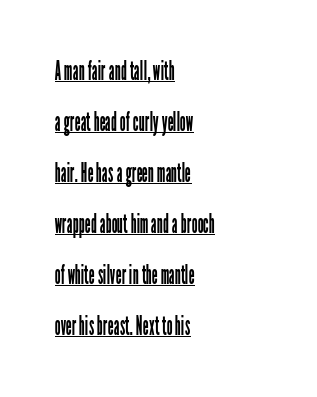
Q: Is the text bold? A: No.
Q: Is the text italic (slanted)? A: No, it is upright.
Q: Is the text underlined? A: Yes.
Q: How is the paragraph aligned? A: Left-aligned.
Q: Is the spacing between letters normal or unusually wide? A: Normal.
Q: Is the spacing between lines tight, normal or loose? A: Loose.
